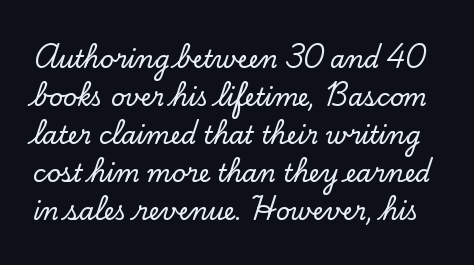
Q: Is the text italic (slanted)? A: Yes.
Q: Is the text underlined? A: No.
Q: Is the spacing between letters normal or unusually wide? A: Normal.
Q: Is the spacing between lines tight, normal or loose? A: Normal.
